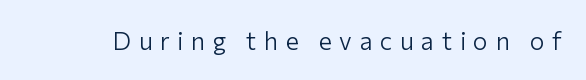
The image shows 25 px text type, upright; set unusually wide letter spacing (+0.3 em), not underlined.
